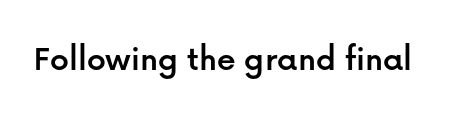
Spacing between characters is what you'd get straight out of the box. Just letters on the line, the space beneath them empty. This rendering employs a face without finishing strokes, i.e., a sans-serif. Each letter keeps its own natural width here, so spacing adapts to shape. Quick note: not italic, upright.
